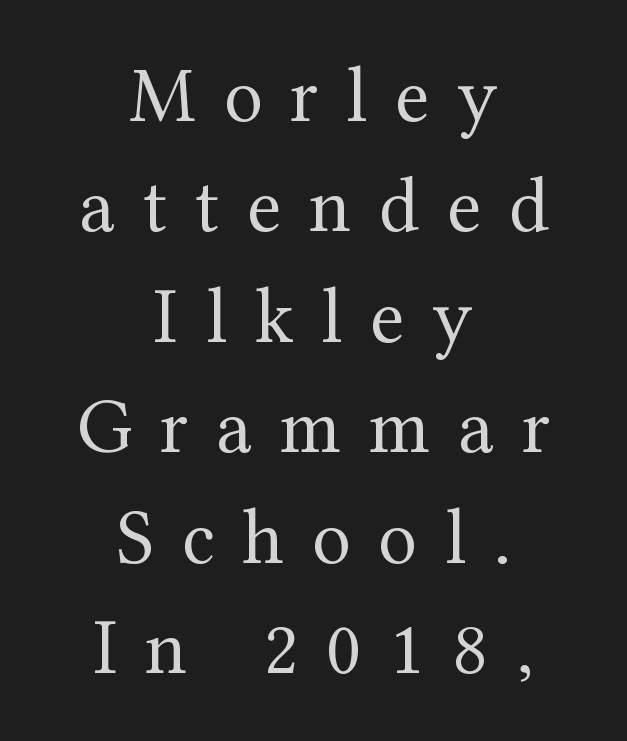
Q: Is the text bold? A: No.
Q: Is the text italic (slanted)? A: No, it is upright.
Q: Is the typeface a serif or a sans-serif typeface? A: Serif.
Q: Is the text underlined? A: No.
Q: How is the paragraph aligned? A: Centered.
Q: Is the spacing between letters normal or unusually wide? A: Unusually wide.
Q: Is the spacing between lines tight, normal or loose? A: Normal.
Q: Width (condensed, normal, or wide)? A: Normal.
Q: Stroke contrast? A: Medium.
Q: x-height? A: Medium.
Q: Monospaced? A: No.
